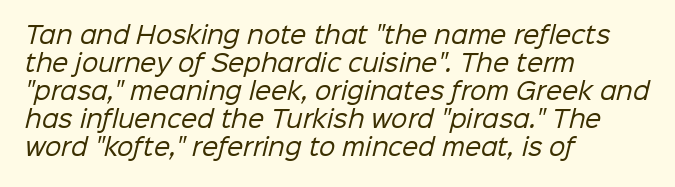
Line starts are locked; line ends wander. Students, note that the glyphs here touch the page at normal intervals. Just letters on the line, the space beneath them empty. Is the type heavy? It reads as light-to-regular instead.
